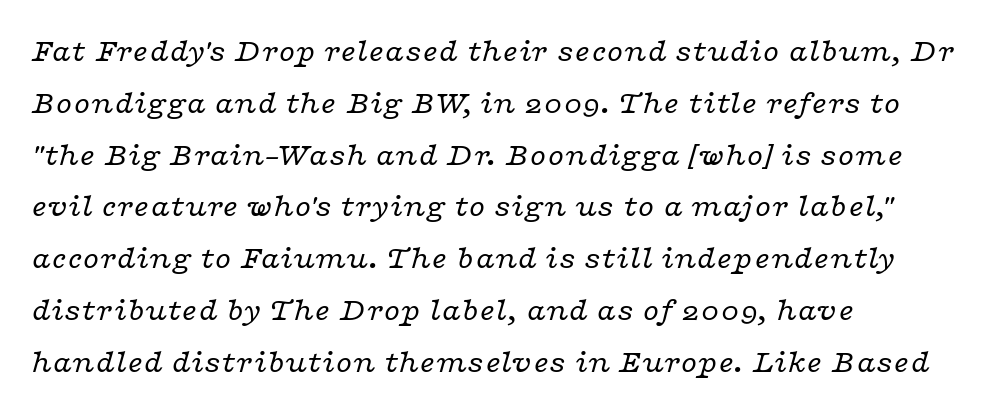
{"serif": "yes", "italic": "yes", "lean": "right", "slant_degrees": 16, "bold": "no", "weight": "regular", "width": "wide", "stroke_contrast": "low", "x_height": "medium", "monospaced": "no", "underline": "no", "align": "left", "line_spacing": "normal", "line_spacing_ratio": 1.57, "letter_spacing": "normal", "letter_spacing_em": 0.0, "glyph_px": 33}
